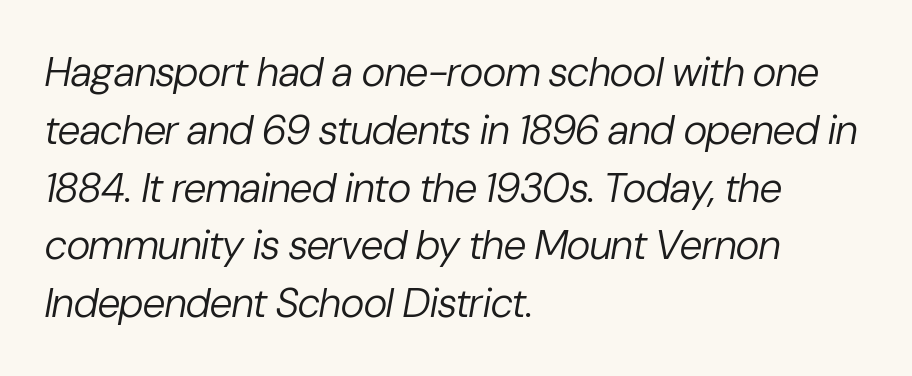
Q: Is the text bold? A: No.
Q: Is the text italic (slanted)? A: Yes, it leans right by about 10 degrees.
Q: Is the text underlined? A: No.
Q: How is the paragraph aligned? A: Left-aligned.
Q: Is the spacing between letters normal or unusually wide? A: Normal.
Q: Is the spacing between lines tight, normal or loose? A: Normal.
Q: Width (condensed, normal, or wide)? A: Normal.
Q: Stroke contrast? A: Low.
Q: x-height? A: Medium.
Q: Monospaced? A: No.
